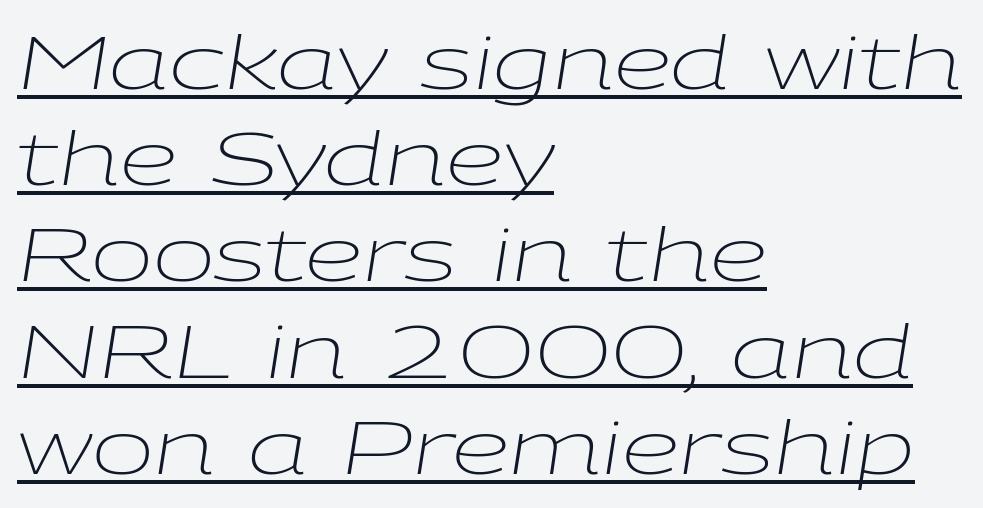
Each stroke keeps to a modest, everyday thickness or less. Do the characters align in a grid? No, the font is proportional. Check the space under the baseline: a stroke is drawn there. A normal amount of white space separates one row of letters from the next. Each word holds together tightly as a unit, with standard inter-letter gaps.
